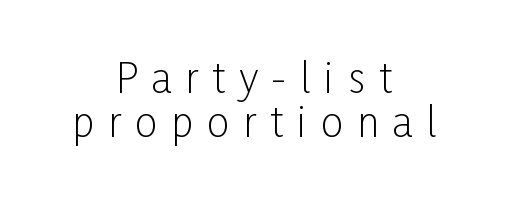
A typesetter would call this proportional, since set widths differ per character. The letters stand upright; this is a roman face. A sans-serif font was chosen for this passage. This rendering widens character spacing well past its baseline value. Letters rest on an invisible, unmarked baseline.
